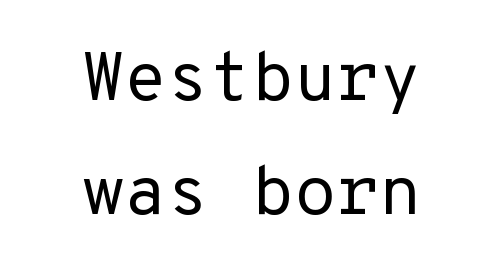
{"serif": "no", "italic": "no", "bold": "no", "weight": "regular", "width": "normal", "stroke_contrast": "low", "x_height": "medium", "monospaced": "yes", "underline": "no", "align": "center", "line_spacing": "normal", "line_spacing_ratio": 1.65, "letter_spacing": "normal", "letter_spacing_em": 0.0, "glyph_px": 69}
